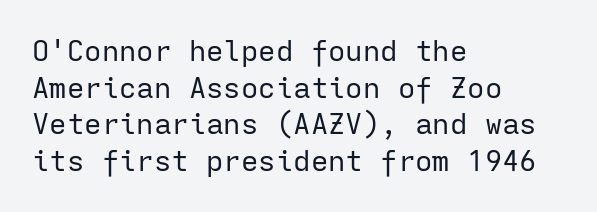
The image shows 29 px regular-weight sans-serif type, upright, monospaced; set left-aligned, normal line spacing (1.26x), normal letter spacing, not underlined; low stroke contrast and a medium x-height.
